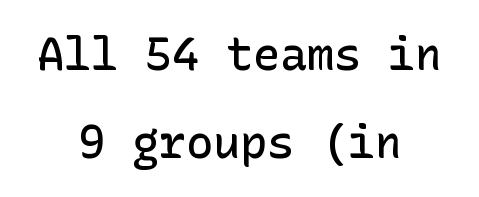
Q: Is the text bold? A: Semi-bold.
Q: Is the text italic (slanted)? A: No, it is upright.
Q: Is the typeface a serif or a sans-serif typeface? A: Sans-serif.
Q: Is the text underlined? A: No.
Q: How is the paragraph aligned? A: Centered.
Q: Is the spacing between letters normal or unusually wide? A: Normal.
Q: Is the spacing between lines tight, normal or loose? A: Loose.
Q: Width (condensed, normal, or wide)? A: Normal.
Q: Stroke contrast? A: Low.
Q: x-height? A: Medium.
